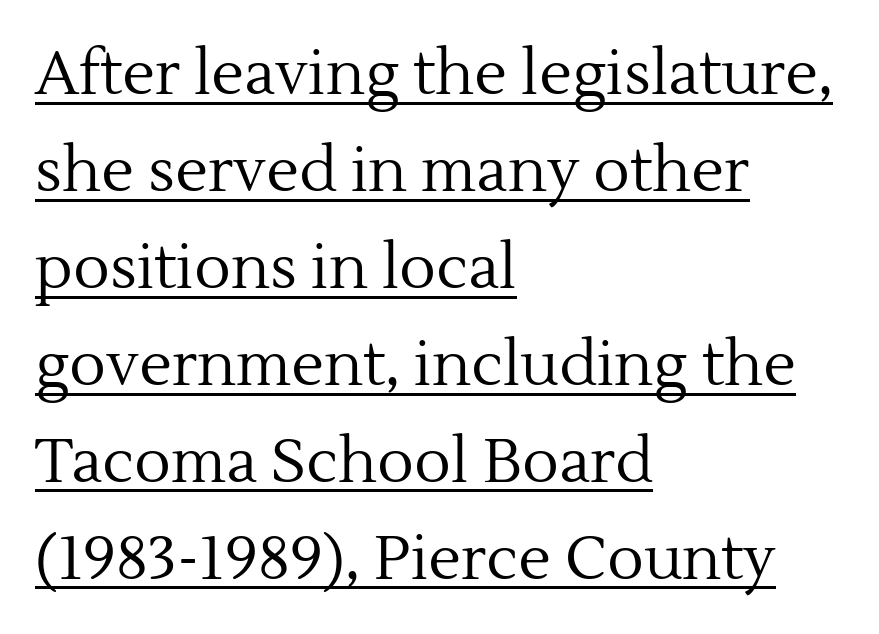
Q: Is the text bold? A: No.
Q: Is the text italic (slanted)? A: No, it is upright.
Q: Is the typeface a serif or a sans-serif typeface? A: Serif.
Q: Is the text underlined? A: Yes.
Q: How is the paragraph aligned? A: Left-aligned.
Q: Is the spacing between letters normal or unusually wide? A: Normal.
Q: Is the spacing between lines tight, normal or loose? A: Normal.
Q: Width (condensed, normal, or wide)? A: Normal.
Q: x-height? A: Medium.
Q: Monospaced? A: No.
